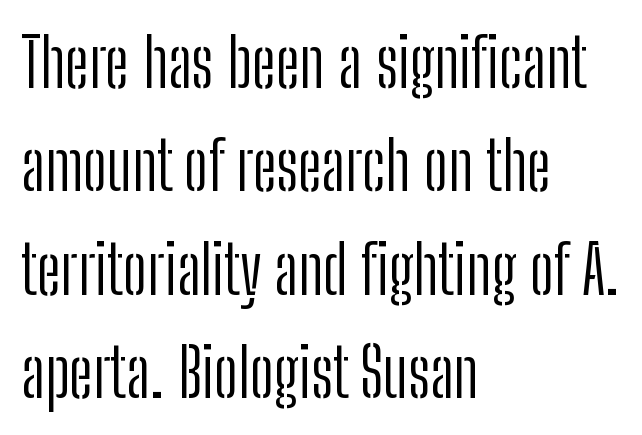
{"serif": "no", "italic": "no", "bold": "no", "weight": "light", "width": "condensed", "stroke_contrast": "low", "x_height": "medium", "monospaced": "no", "underline": "no", "align": "left", "line_spacing": "normal", "line_spacing_ratio": 1.52, "letter_spacing": "normal", "letter_spacing_em": 0.0, "glyph_px": 68}
